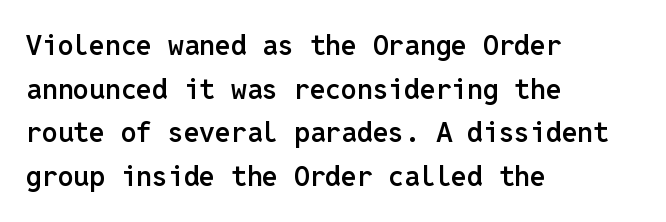
{"serif": "no", "italic": "no", "bold": "semi", "weight": "semibold", "width": "normal", "stroke_contrast": "low", "x_height": "medium", "monospaced": "yes", "underline": "no", "align": "left", "line_spacing": "normal", "line_spacing_ratio": 1.56, "letter_spacing": "normal", "letter_spacing_em": 0.0, "glyph_px": 28}
